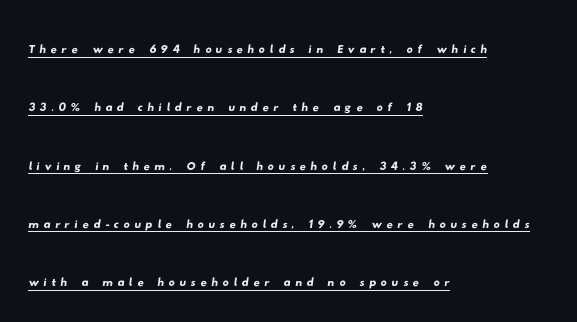
A typesetter would call this proportional, since set widths differ per character. Teacher's note: observe the even left margin — that is flush-left alignment. You can see a thin bar hugging the bottom of the glyphs. What kind of face is this? One without serifs — a sans.
